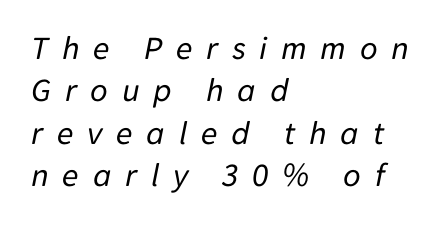
Q: Is the text bold? A: No.
Q: Is the text italic (slanted)? A: Yes, it leans right by about 11 degrees.
Q: Is the text underlined? A: No.
Q: How is the paragraph aligned? A: Left-aligned.
Q: Is the spacing between letters normal or unusually wide? A: Unusually wide.
Q: Is the spacing between lines tight, normal or loose? A: Normal.
Q: Width (condensed, normal, or wide)? A: Normal.
Q: Stroke contrast? A: Low.
Q: x-height? A: Medium.
Q: Monospaced? A: No.
